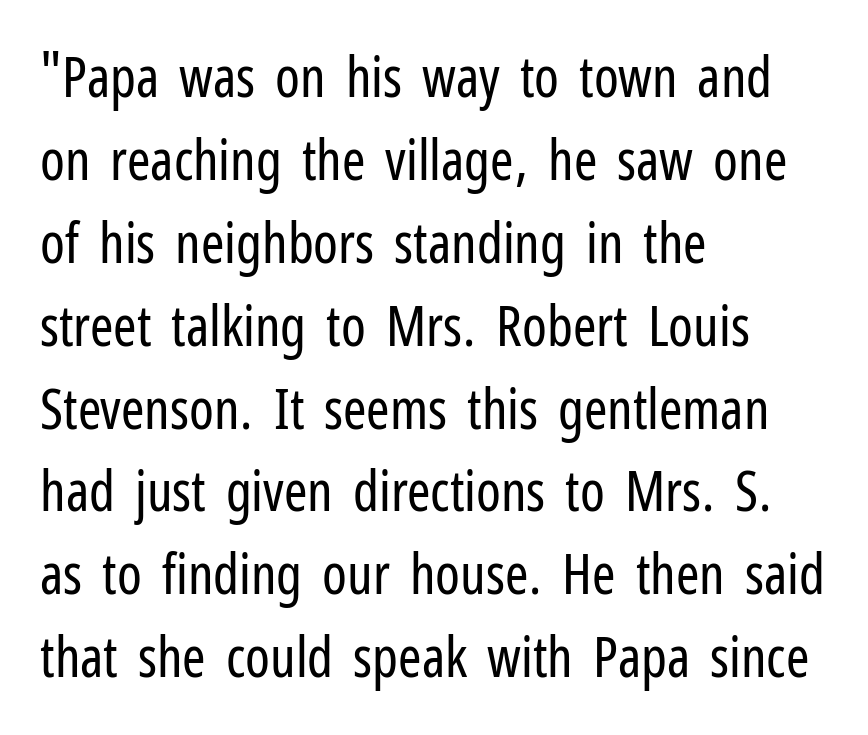
{"serif": "no", "italic": "no", "bold": "no", "weight": "regular", "width": "condensed", "stroke_contrast": "low", "x_height": "medium", "monospaced": "no", "underline": "no", "align": "left", "line_spacing": "normal", "line_spacing_ratio": 1.48, "letter_spacing": "normal", "letter_spacing_em": 0.0, "glyph_px": 56}
